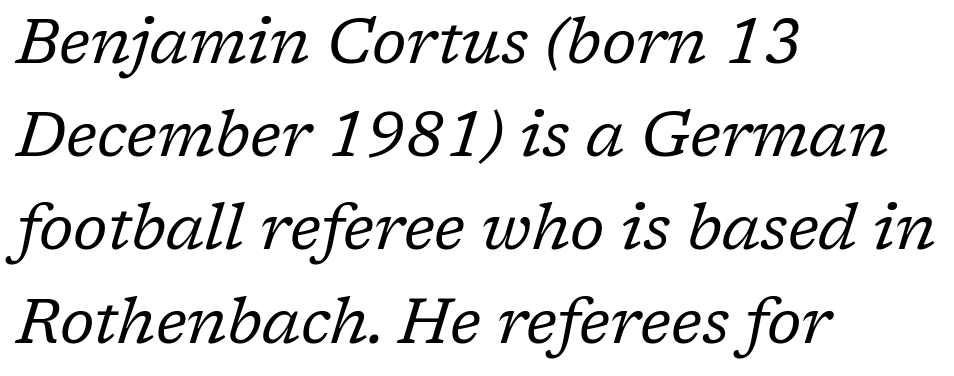
{"serif": "yes", "italic": "yes", "lean": "right", "slant_degrees": 17, "bold": "no", "weight": "regular", "width": "normal", "stroke_contrast": "low", "x_height": "medium", "monospaced": "no", "underline": "no", "align": "left", "line_spacing": "normal", "line_spacing_ratio": 1.48, "letter_spacing": "normal", "letter_spacing_em": 0.0, "glyph_px": 63}
